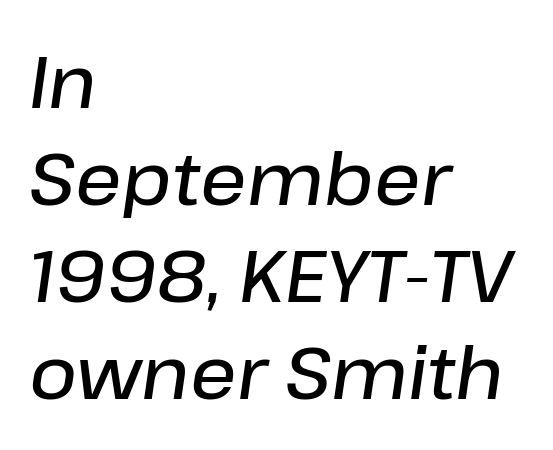
Q: Is the text bold? A: Semi-bold.
Q: Is the text italic (slanted)? A: Yes, it leans right by about 8 degrees.
Q: Is the text underlined? A: No.
Q: How is the paragraph aligned? A: Left-aligned.
Q: Is the spacing between letters normal or unusually wide? A: Normal.
Q: Is the spacing between lines tight, normal or loose? A: Normal.
Q: Width (condensed, normal, or wide)? A: Normal.
Q: Stroke contrast? A: Low.
Q: x-height? A: Medium.
Q: Monospaced? A: No.
